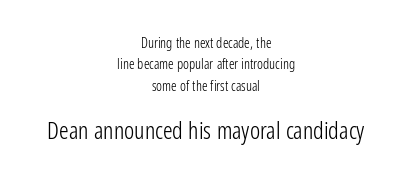
Q: Is the text bold? A: No.
Q: Is the text italic (slanted)? A: No, it is upright.
Q: Is the text underlined? A: No.
Q: How is the paragraph aligned? A: Centered.
Q: Is the spacing between letters normal or unusually wide? A: Normal.
Q: Is the spacing between lines tight, normal or loose? A: Normal.
Q: Which block of text is set in a larger size, the first (top) or the second (bottom)? A: The second (bottom) one.
